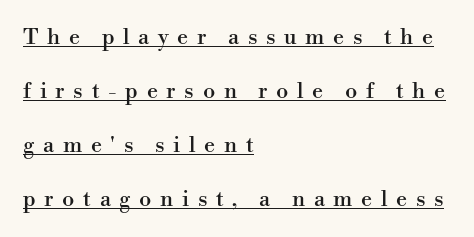
{"italic": "no", "underline": "yes", "align": "left", "line_spacing": "loose", "line_spacing_ratio": 2.45, "letter_spacing": "wide", "letter_spacing_em": 0.39, "glyph_px": 22}
